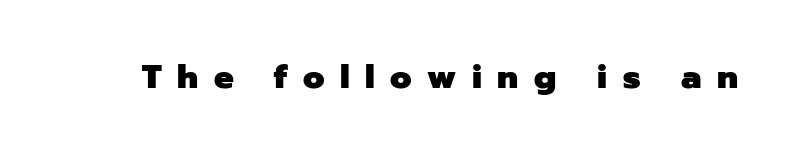
{"serif": "no", "italic": "no", "bold": "yes", "weight": "heavy", "width": "normal", "stroke_contrast": "low", "x_height": "medium", "monospaced": "no", "underline": "no", "letter_spacing": "wide", "letter_spacing_em": 0.47, "glyph_px": 33}
